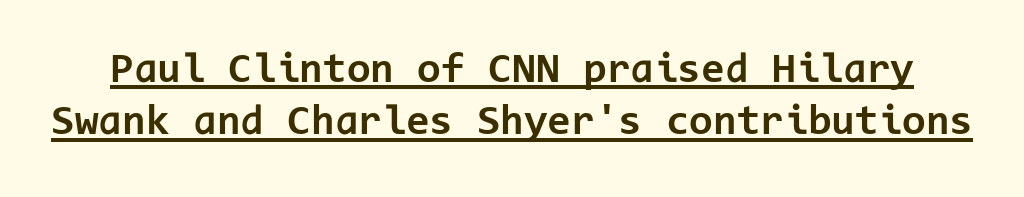
{"serif": "no", "italic": "no", "bold": "yes", "weight": "bold", "width": "normal", "stroke_contrast": "low", "x_height": "medium", "monospaced": "yes", "underline": "yes", "line_spacing_ratio": 1.22, "letter_spacing": "normal", "letter_spacing_em": 0.0, "glyph_px": 43}
